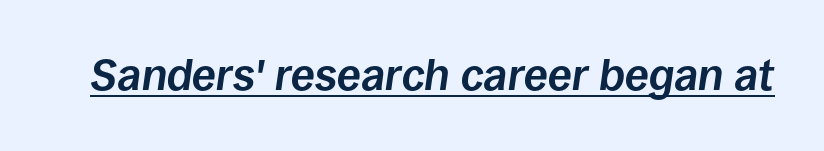
Q: Is the text bold? A: Yes.
Q: Is the text italic (slanted)? A: Yes, it leans right by about 8 degrees.
Q: Is the text underlined? A: Yes.
Q: Is the spacing between letters normal or unusually wide? A: Normal.
Q: Width (condensed, normal, or wide)? A: Normal.
Q: Stroke contrast? A: Low.
Q: x-height? A: Large.
Q: Monospaced? A: No.
